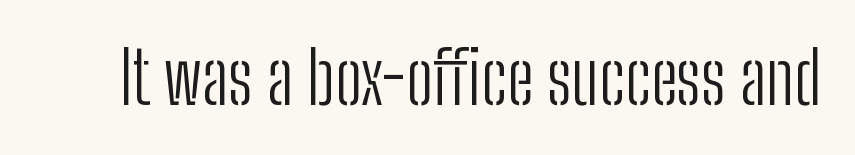
No extra tracking has been applied to these lines. Letters have the restrained weight of plain body copy at most. A roman cut, with each character standing at attention. Think of a printed novel: that variable character pitch is what you see here.
